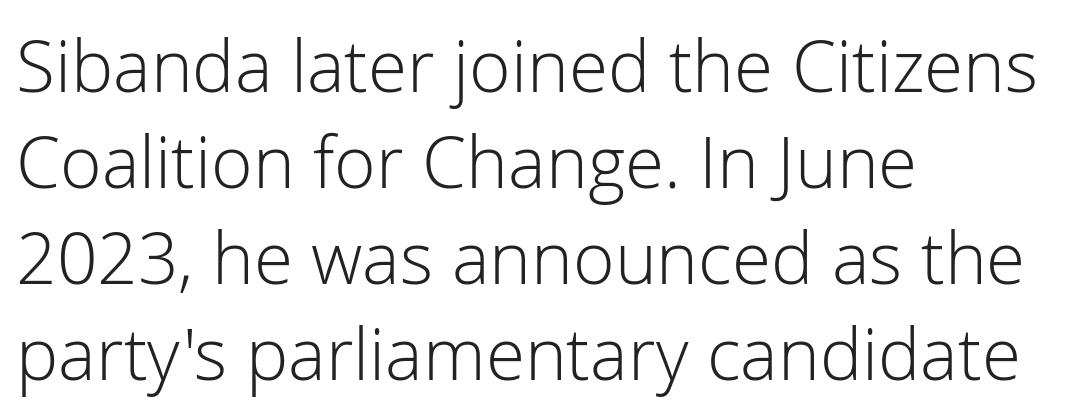
{"serif": "no", "italic": "no", "bold": "no", "weight": "light", "width": "normal", "stroke_contrast": "low", "x_height": "medium", "monospaced": "no", "underline": "no", "align": "left", "line_spacing": "normal", "line_spacing_ratio": 1.35, "letter_spacing": "normal", "letter_spacing_em": 0.0, "glyph_px": 71}
